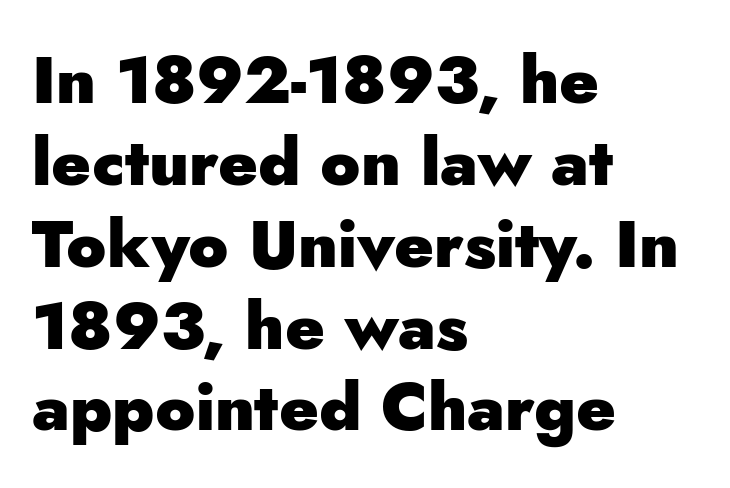
Q: Is the text bold? A: Yes.
Q: Is the text italic (slanted)? A: No, it is upright.
Q: Is the typeface a serif or a sans-serif typeface? A: Sans-serif.
Q: Is the text underlined? A: No.
Q: How is the paragraph aligned? A: Left-aligned.
Q: Is the spacing between letters normal or unusually wide? A: Normal.
Q: Width (condensed, normal, or wide)? A: Normal.
Q: Stroke contrast? A: Low.
Q: x-height? A: Small.
Q: Monospaced? A: No.
